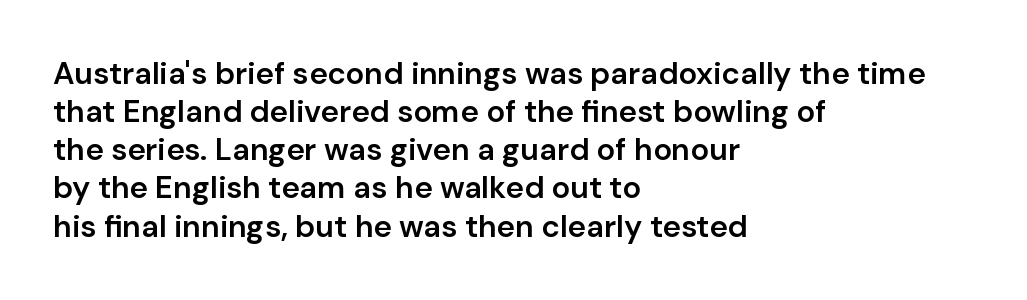
Which margin do the lines hug? The left one — the right edge is uneven. The glyphs in this specimen are sans serif. Just letters on the line, the space beneath them empty. Tall strokes in this sample are plumb rather than angled.
